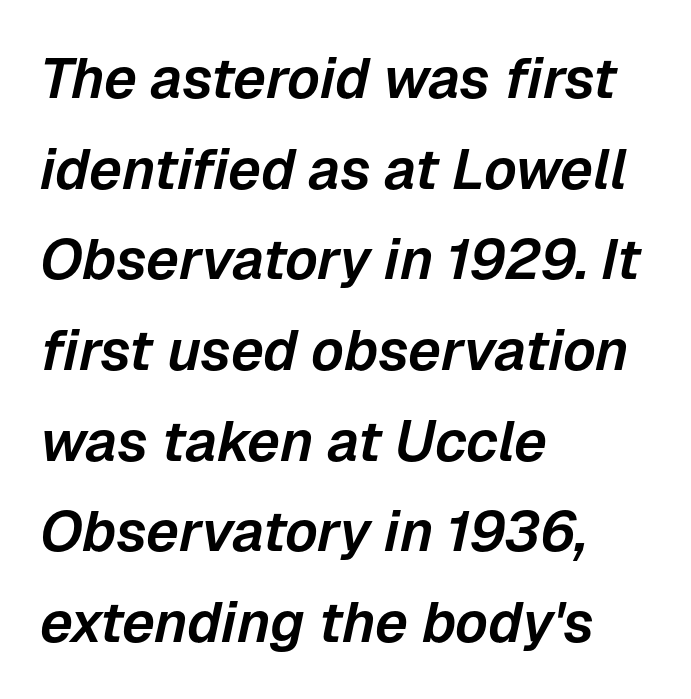
Slanted lettering throughout. This sample has the flowing, uneven cadence of proportional lettering. Which margin do the lines hug? The left one — the right edge is uneven. Unmarked baselines from the first word to the last. The letterforms sit shoulder to shoulder at normal distance.
